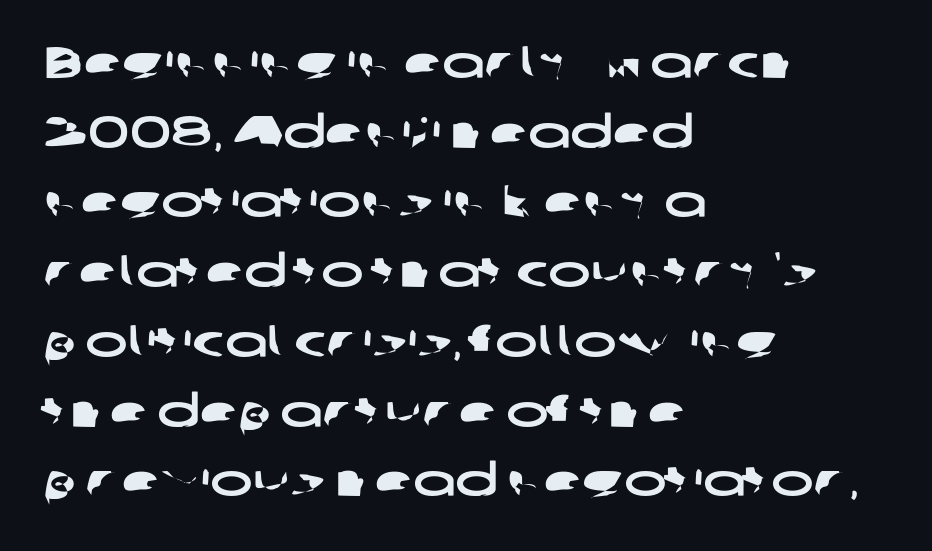
A bare baseline throughout the passage. The typeface chosen for these lines omits serifs. The lines are quadded left. Does extra space separate the letters? No, they use regular spacing.
